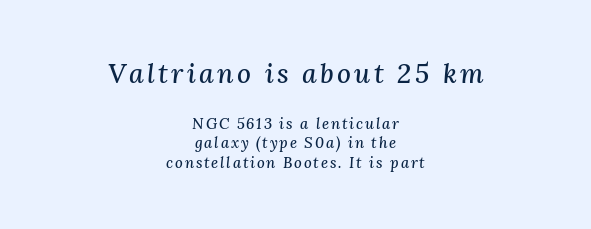
The image shows 27 px text type, italic (leaning right); set centered, normal line spacing (1.33x), not underlined; the first (top) block is 1.8x larger.
